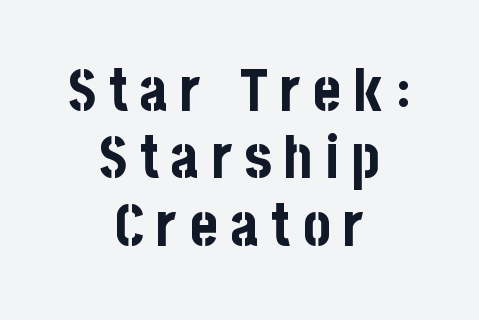
The glyphs have the mass of a bold cut. This sample uses a sans-serif face. A typesetter would call this proportional, since set widths differ per character. Characters follow at a spacing far wider than the type designer built in. Regarding leading, the lines here are crowded together.
